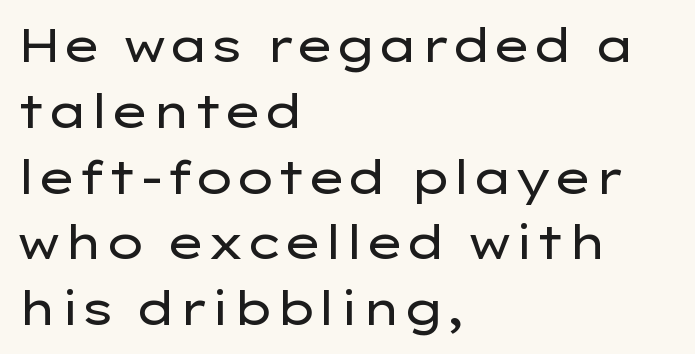
The image shows 46 px regular-weight, wide sans-serif type, upright; set left-aligned, normal line spacing (1.43x), normal letter spacing, not underlined; low stroke contrast and a medium x-height.
